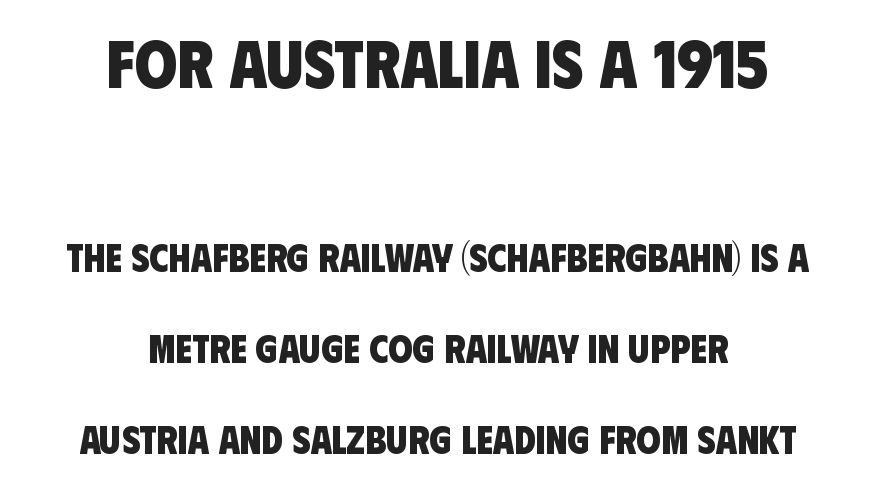
The image shows 68 px heavy, condensed sans-serif type; set centered, loose line spacing (2.34x), normal letter spacing, not underlined; the first (top) block is 1.74x larger; low stroke contrast and a large x-height.
